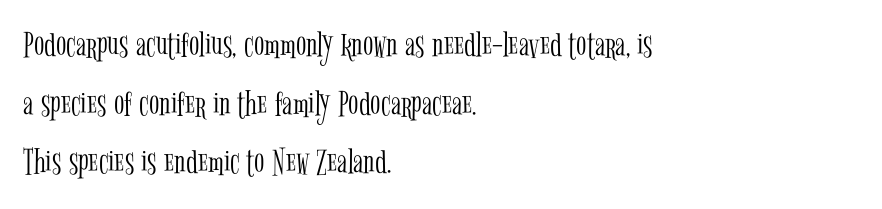
Q: Is the text bold? A: No.
Q: Is the text italic (slanted)? A: No, it is upright.
Q: Is the typeface a serif or a sans-serif typeface? A: Serif.
Q: Is the text underlined? A: No.
Q: How is the paragraph aligned? A: Left-aligned.
Q: Is the spacing between letters normal or unusually wide? A: Normal.
Q: Is the spacing between lines tight, normal or loose? A: Normal.
Q: Width (condensed, normal, or wide)? A: Condensed.
Q: Stroke contrast? A: Low.
Q: x-height? A: Medium.
Q: Monospaced? A: No.
